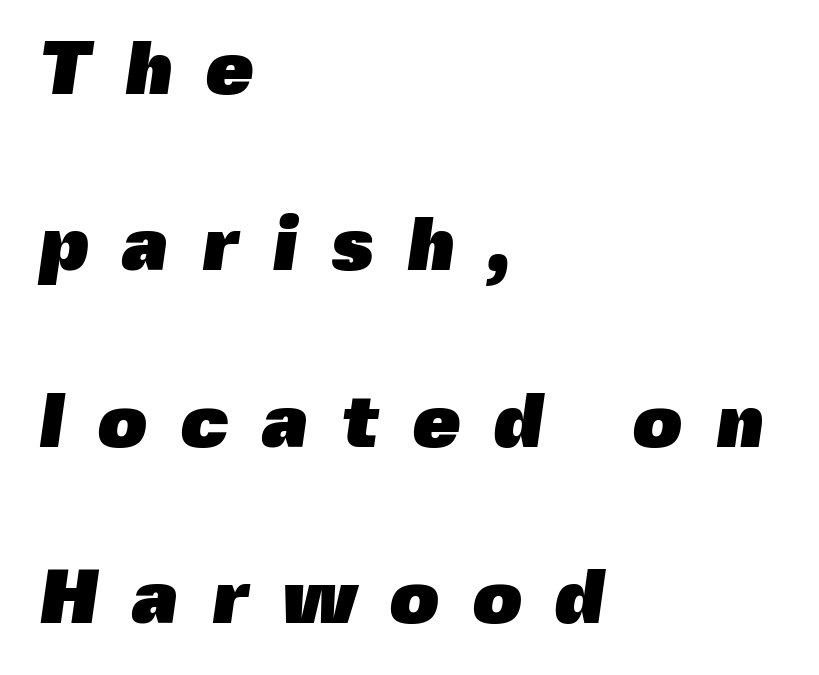
The letters are spread apart with noticeably loose tracking. Compared with typical paragraphs, the rows here are farther apart. These lines are set flush left with a ragged right edge. The characters look thick and weighty, a clear bold.
